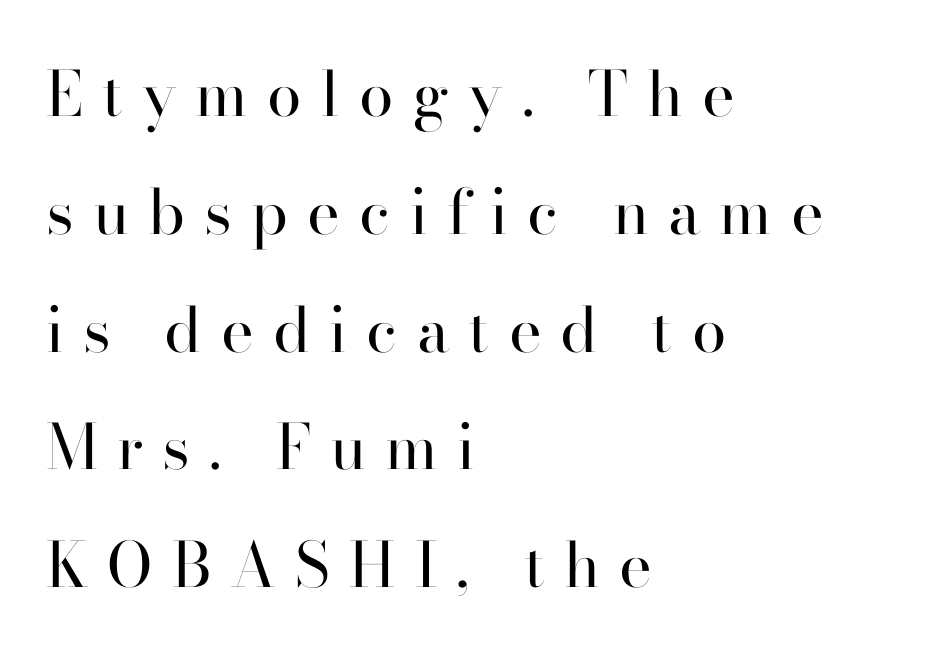
Short note: letters widely spaced. Italic: no, the glyphs are upright roman. Each letter keeps its own natural width here, so spacing adapts to shape. The line-height multiplier appears high, well above default. Teacher's note: observe the even left margin — that is flush-left alignment.
